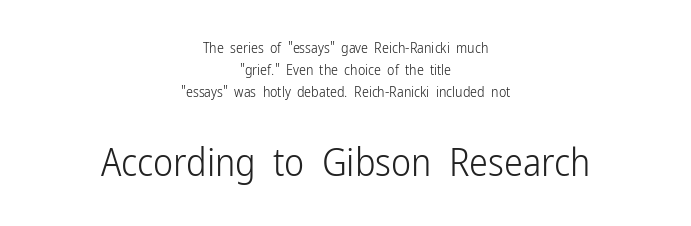
{"serif": "no", "italic": "no", "bold": "no", "weight": "light", "width": "condensed", "stroke_contrast": "low", "x_height": "medium", "monospaced": "no", "underline": "no", "align": "center", "line_spacing": "normal", "line_spacing_ratio": 1.58, "letter_spacing": "normal", "letter_spacing_em": 0.0, "larger_block": "second", "size_ratio": 2.71, "glyph_px": 38}
